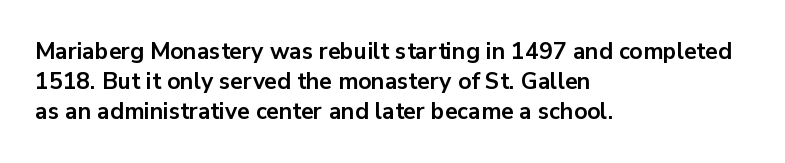
Q: Is the text bold? A: Yes.
Q: Is the text italic (slanted)? A: No, it is upright.
Q: Is the text underlined? A: No.
Q: How is the paragraph aligned? A: Left-aligned.
Q: Is the spacing between letters normal or unusually wide? A: Normal.
Q: Is the spacing between lines tight, normal or loose? A: Normal.
